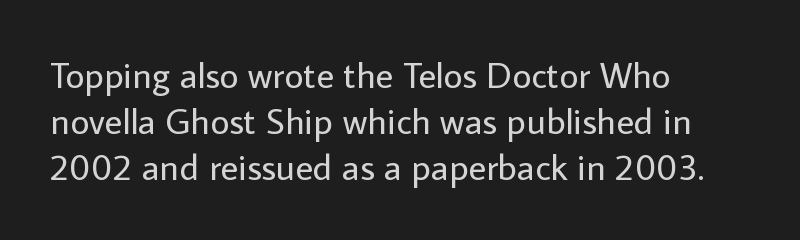
The image shows 37 px regular-weight sans-serif type, upright; set left-aligned, line spacing 1.24x, normal letter spacing, not underlined; low stroke contrast and a medium x-height.
